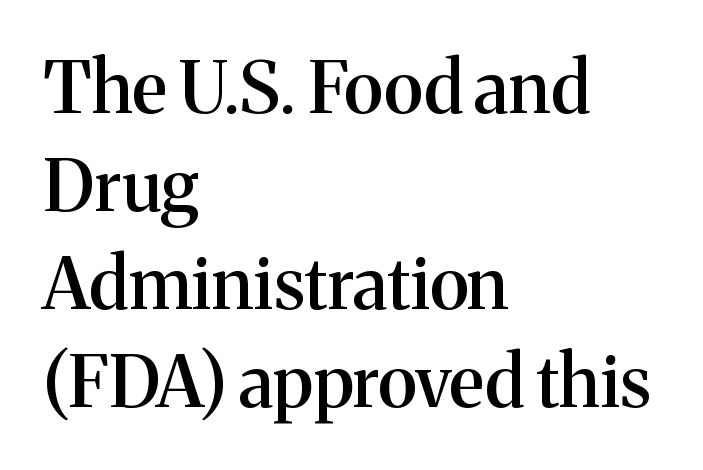
{"serif": "yes", "italic": "no", "bold": "semi", "weight": "semibold", "width": "normal", "stroke_contrast": "medium", "x_height": "medium", "monospaced": "no", "underline": "no", "align": "left", "line_spacing": "normal", "line_spacing_ratio": 1.38, "letter_spacing": "normal", "letter_spacing_em": 0.0, "glyph_px": 71}
